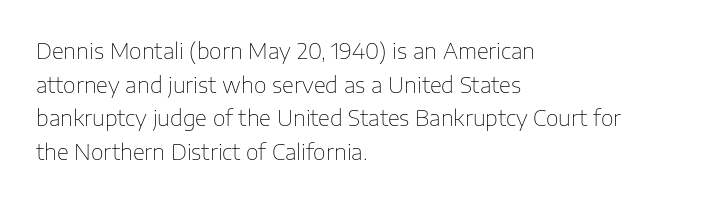
Q: Is the text bold? A: No.
Q: Is the text italic (slanted)? A: No, it is upright.
Q: Is the text underlined? A: No.
Q: How is the paragraph aligned? A: Left-aligned.
Q: Is the spacing between letters normal or unusually wide? A: Normal.
Q: Is the spacing between lines tight, normal or loose? A: Normal.
